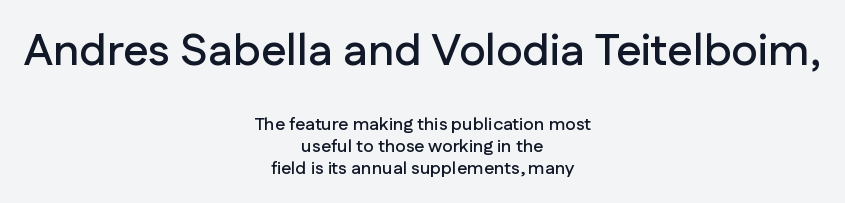
Q: Is the text italic (slanted)? A: No, it is upright.
Q: Is the typeface a serif or a sans-serif typeface? A: Sans-serif.
Q: Is the text underlined? A: No.
Q: How is the paragraph aligned? A: Centered.
Q: Is the spacing between letters normal or unusually wide? A: Normal.
Q: Which block of text is set in a larger size, the first (top) or the second (bottom)? A: The first (top) one.
Q: Width (condensed, normal, or wide)? A: Normal.
Q: Stroke contrast? A: Low.
Q: x-height? A: Medium.
Q: Monospaced? A: No.
